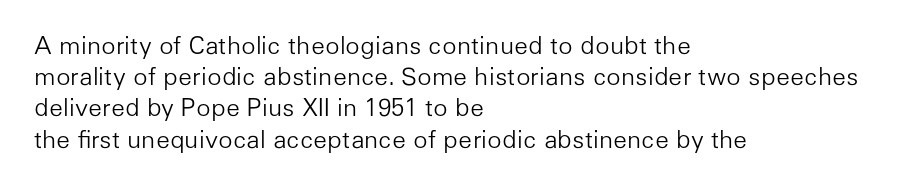
The ragged edge is on the right, which tells us the setting is flush left. The passage shown is not underscored anywhere. These lines were composed using upright roman letters. This sample uses plain, unmodified letter spacing. Reading down the column, the eye jumps a familiar distance to each next line.
